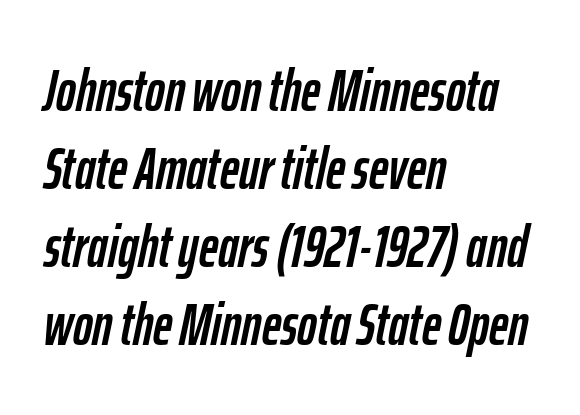
The gap between lines stays unmarked. The passage shown stacks its lines at a standard gap. Is this a fixed-width face? No — the glyphs have proportional, varying widths. Left-aligned paragraph, ragged on the right. Characters follow at the spacing the type designer built in. The letters are slanted; this is an italic face.
